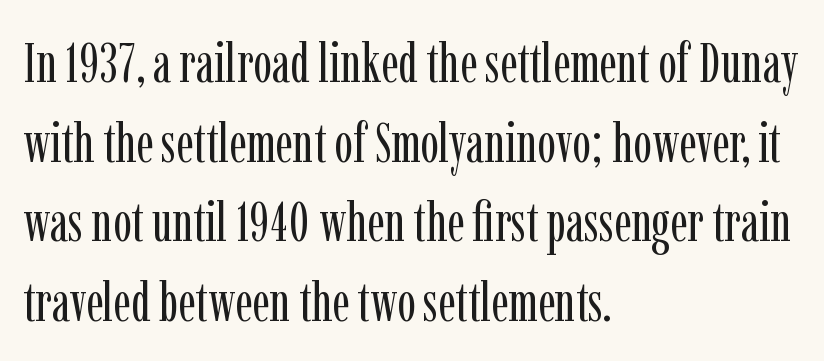
Q: Is the text bold? A: No.
Q: Is the text italic (slanted)? A: No, it is upright.
Q: Is the typeface a serif or a sans-serif typeface? A: Serif.
Q: Is the text underlined? A: No.
Q: How is the paragraph aligned? A: Left-aligned.
Q: Is the spacing between letters normal or unusually wide? A: Normal.
Q: Is the spacing between lines tight, normal or loose? A: Normal.
Q: Width (condensed, normal, or wide)? A: Condensed.
Q: Stroke contrast? A: Low.
Q: x-height? A: Medium.
Q: Monospaced? A: No.
